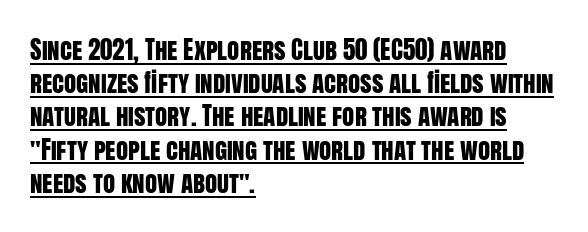
{"italic": "no", "underline": "yes", "align": "left", "line_spacing": "normal", "line_spacing_ratio": 1.33, "letter_spacing": "normal", "letter_spacing_em": 0.0, "glyph_px": 25}
